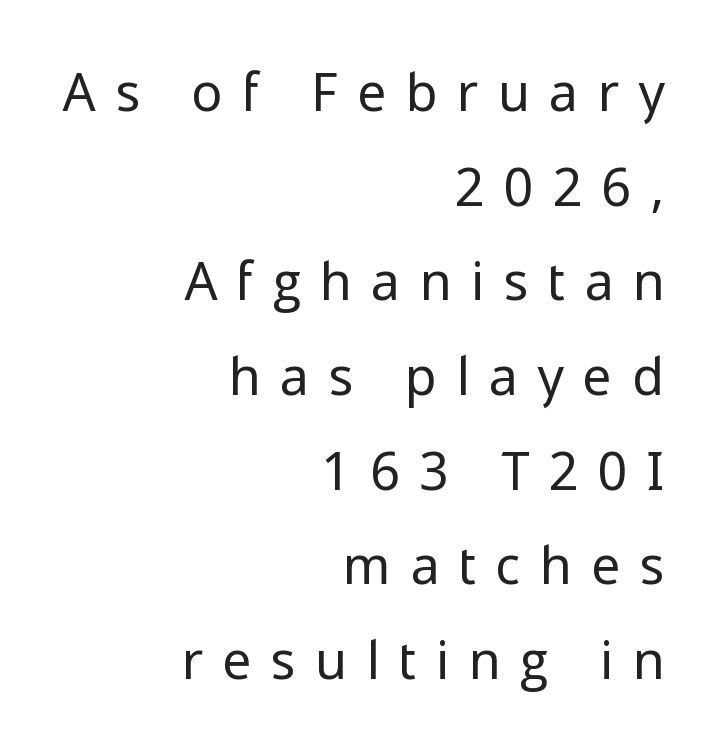
Q: Is the text bold? A: No.
Q: Is the text italic (slanted)? A: No, it is upright.
Q: Is the typeface a serif or a sans-serif typeface? A: Sans-serif.
Q: Is the text underlined? A: No.
Q: How is the paragraph aligned? A: Right-aligned.
Q: Is the spacing between letters normal or unusually wide? A: Unusually wide.
Q: Width (condensed, normal, or wide)? A: Normal.
Q: Stroke contrast? A: Low.
Q: x-height? A: Medium.
Q: Monospaced? A: No.
